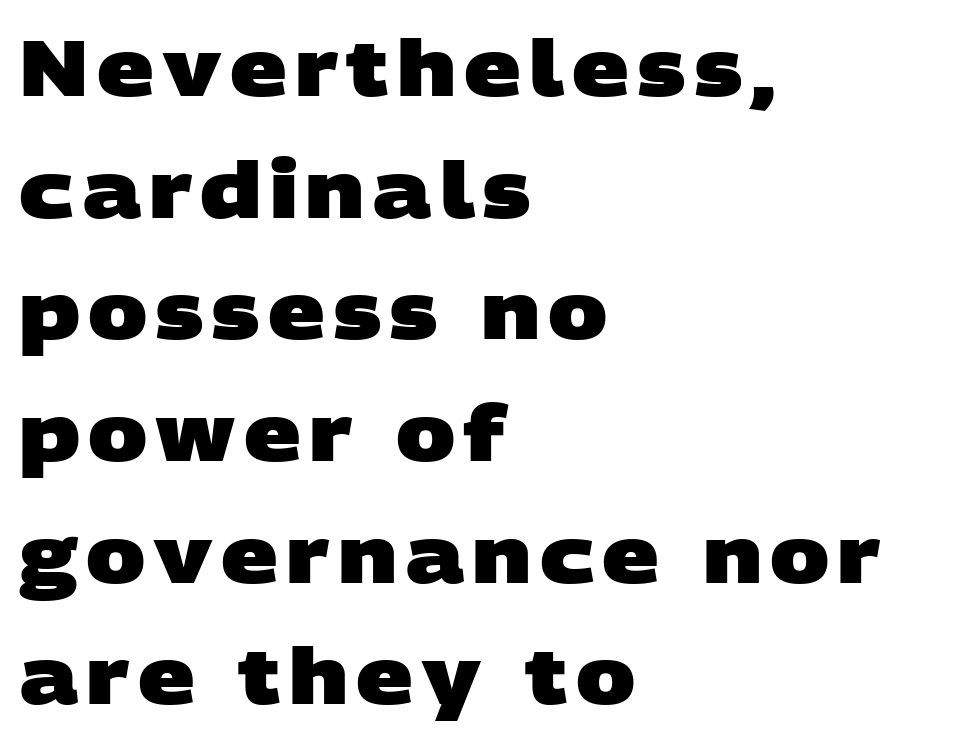
The image shows 79 px heavy, wide sans-serif type; set left-aligned, normal line spacing (1.54x), not underlined; low stroke contrast and a large x-height.
